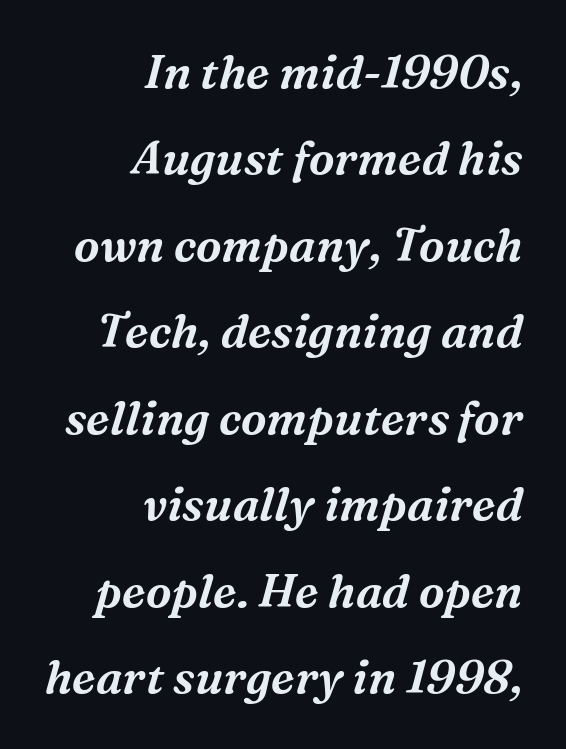
The image shows 46 px serif type, italic (leaning right); set right-aligned, line spacing 1.88x, normal letter spacing, not underlined; medium stroke contrast and a medium x-height.
